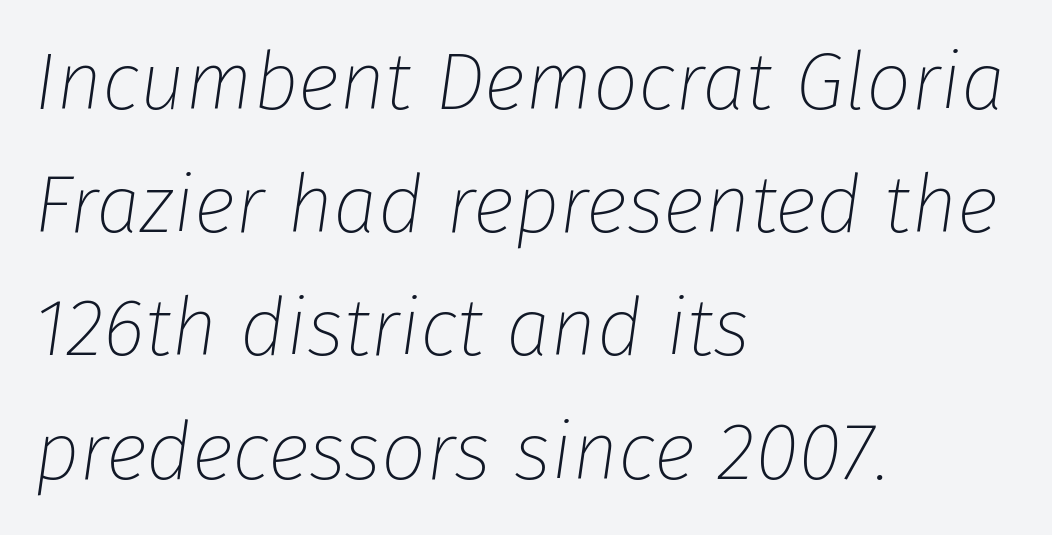
Every row of glyphs begins at an identical x-position on the left. Clear beneath every line of the passage. What's the leading like? Ordinary, nothing unusual. Counters stay open thanks to moderate or lighter strokes.
